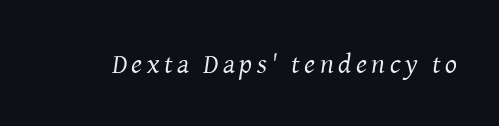
{"serif": "yes", "italic": "yes", "lean": "right", "slant_degrees": 8, "bold": "no", "weight": "regular", "width": "normal", "stroke_contrast": "medium", "x_height": "medium", "monospaced": "no", "underline": "no", "glyph_px": 28}
